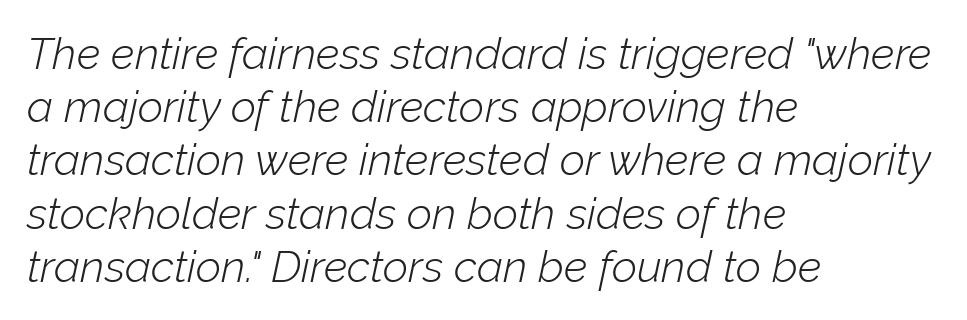
The image shows 44 px light type, italic (leaning right); set left-aligned, line spacing 1.21x, normal letter spacing, not underlined; low stroke contrast and a medium x-height.
